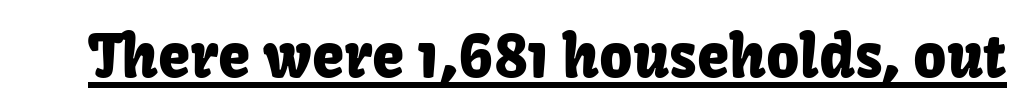
{"serif": "no", "italic": "no", "width": "normal", "stroke_contrast": "low", "x_height": "medium", "monospaced": "no", "underline": "yes", "letter_spacing": "normal", "letter_spacing_em": 0.0, "glyph_px": 58}
